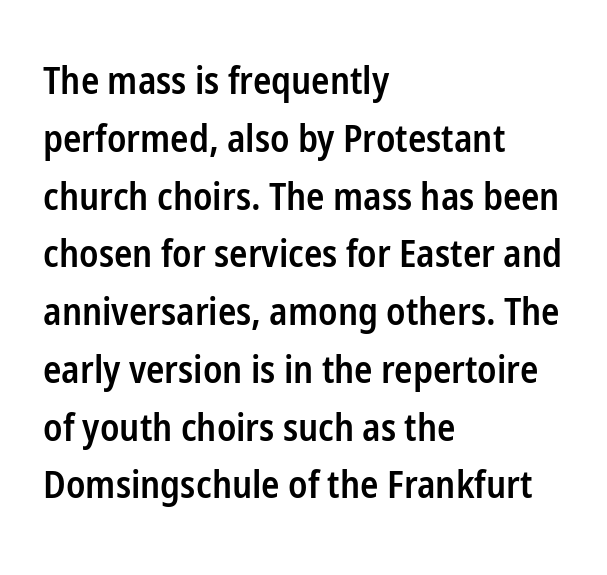
Q: Is the text bold? A: Semi-bold.
Q: Is the text italic (slanted)? A: No, it is upright.
Q: Is the typeface a serif or a sans-serif typeface? A: Sans-serif.
Q: Is the text underlined? A: No.
Q: How is the paragraph aligned? A: Left-aligned.
Q: Is the spacing between letters normal or unusually wide? A: Normal.
Q: Is the spacing between lines tight, normal or loose? A: Normal.
Q: Width (condensed, normal, or wide)? A: Condensed.
Q: Stroke contrast? A: Low.
Q: x-height? A: Medium.
Q: Monospaced? A: No.
